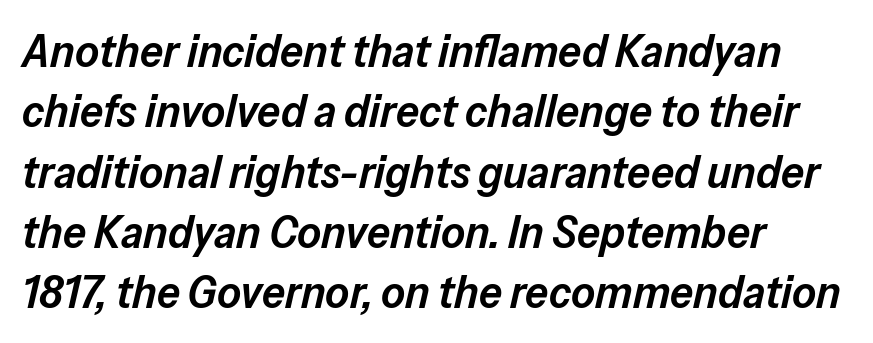
{"italic": "yes", "lean": "right", "slant_degrees": 13, "bold": "semi", "weight": "semibold", "width": "normal", "stroke_contrast": "low", "x_height": "medium", "monospaced": "no", "underline": "no", "align": "left", "line_spacing": "normal", "line_spacing_ratio": 1.31, "letter_spacing": "normal", "letter_spacing_em": 0.0, "glyph_px": 46}
